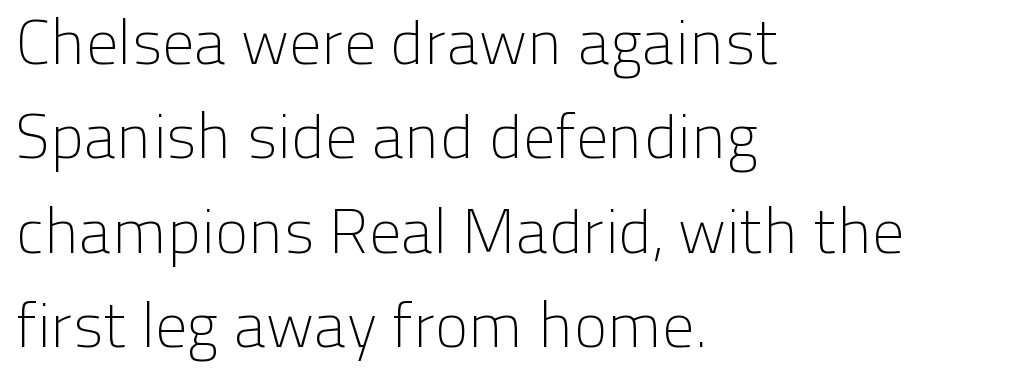
{"serif": "no", "italic": "no", "bold": "no", "weight": "light", "width": "normal", "stroke_contrast": "low", "x_height": "medium", "monospaced": "no", "underline": "no", "align": "left", "line_spacing": "normal", "line_spacing_ratio": 1.5, "letter_spacing": "normal", "letter_spacing_em": 0.0, "glyph_px": 63}
